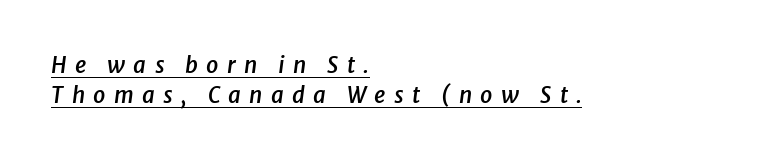
Q: Is the text bold? A: Semi-bold.
Q: Is the text italic (slanted)? A: Yes, it leans right by about 8 degrees.
Q: Is the text underlined? A: Yes.
Q: How is the paragraph aligned? A: Left-aligned.
Q: Is the spacing between letters normal or unusually wide? A: Unusually wide.
Q: Is the spacing between lines tight, normal or loose? A: Normal.
